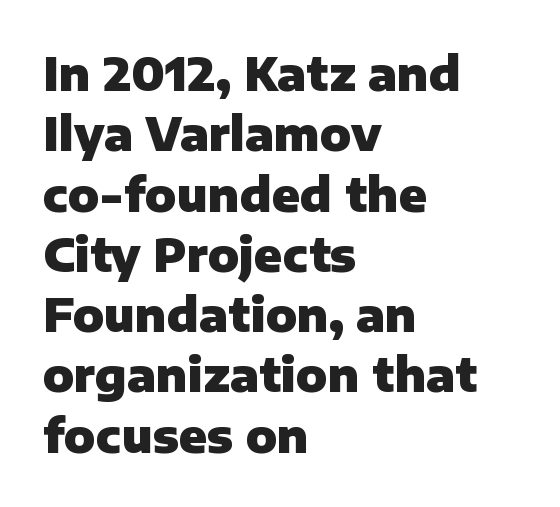
{"serif": "no", "italic": "no", "bold": "yes", "weight": "heavy", "width": "normal", "stroke_contrast": "low", "x_height": "medium", "monospaced": "no", "underline": "no", "align": "left", "line_spacing": "normal", "line_spacing_ratio": 1.31, "letter_spacing": "normal", "letter_spacing_em": 0.0, "glyph_px": 46}
